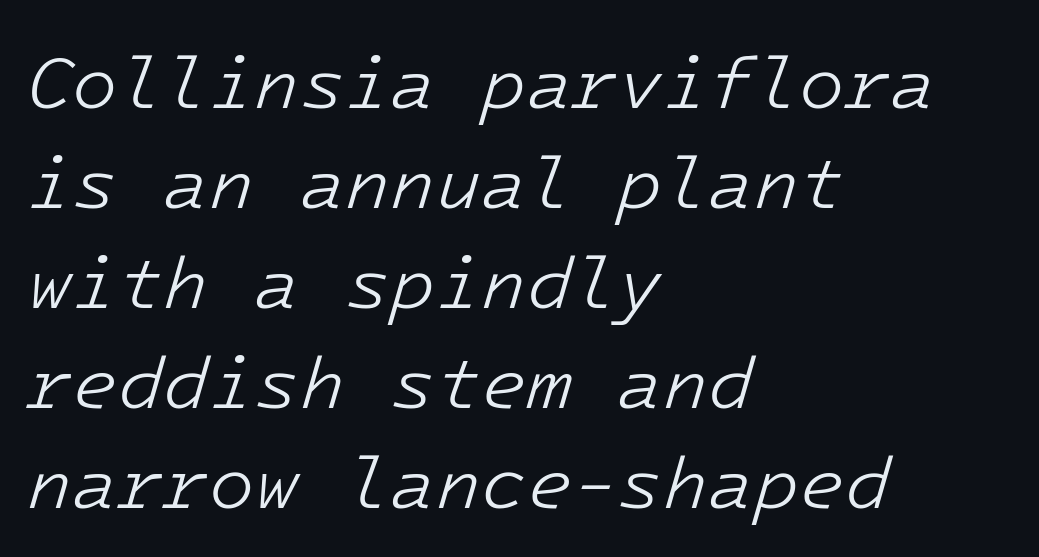
Q: Is the text bold? A: No.
Q: Is the text italic (slanted)? A: Yes, it leans right by about 16 degrees.
Q: Is the text underlined? A: No.
Q: How is the paragraph aligned? A: Left-aligned.
Q: Is the spacing between letters normal or unusually wide? A: Normal.
Q: Is the spacing between lines tight, normal or loose? A: Normal.
Q: Width (condensed, normal, or wide)? A: Normal.
Q: Stroke contrast? A: Low.
Q: x-height? A: Medium.
